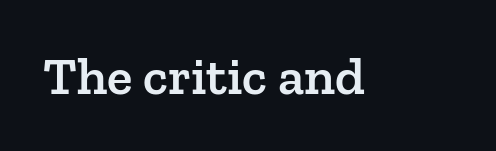
Q: Is the text bold? A: Semi-bold.
Q: Is the text italic (slanted)? A: No, it is upright.
Q: Is the typeface a serif or a sans-serif typeface? A: Serif.
Q: Is the text underlined? A: No.
Q: Is the spacing between letters normal or unusually wide? A: Normal.
Q: Width (condensed, normal, or wide)? A: Normal.
Q: Stroke contrast? A: Low.
Q: x-height? A: Medium.
Q: Monospaced? A: No.
